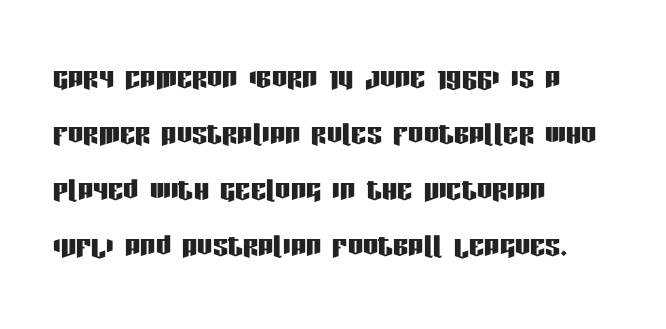
The image shows 38 px condensed sans-serif type, upright; set left-aligned, normal line spacing (1.47x), normal letter spacing, not underlined; low stroke contrast and a large x-height.
